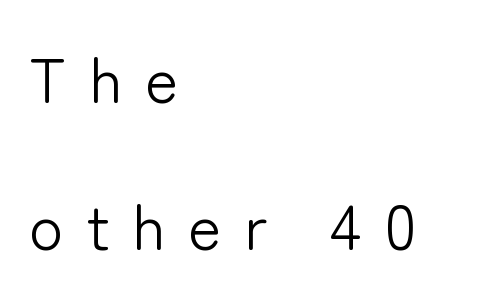
This sample uses expanded letter spacing, leaving extra air between glyphs. A typesetter would call this proportional, since set widths differ per character. Whoever set this chose breathing room over compactness in the vertical rhythm. The type family on display is of the sans-serif kind. No heavy texture on the line: the type isn't bold.
